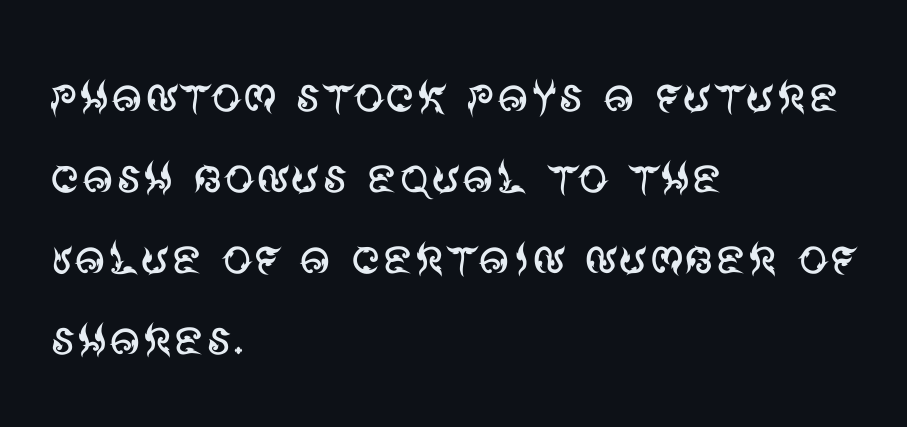
The image shows 61 px regular-weight sans-serif type, upright; set left-aligned, normal line spacing (1.33x), normal letter spacing, not underlined; medium stroke contrast and a large x-height.
